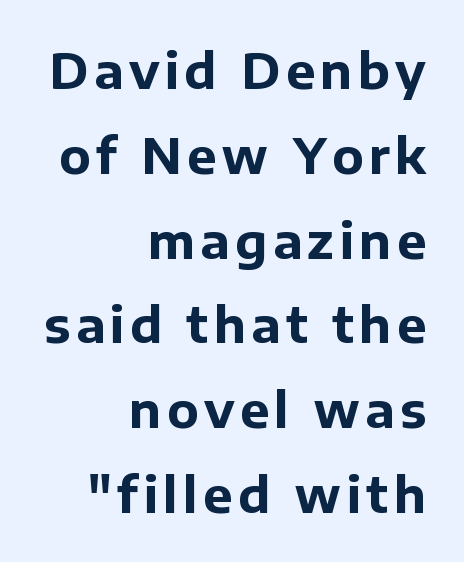
The image shows 49 px bold sans-serif type, upright; set right-aligned, line spacing 1.73x, not underlined; low stroke contrast and a medium x-height.
